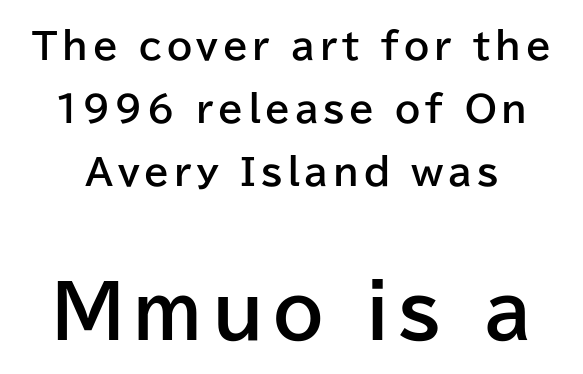
Italic? Not at all — the glyphs are vertical. In terms of letterform style, serifs are entirely absent. Caption: upper text group reduced, lower text group enlarged. This sample has the flowing, uneven cadence of proportional lettering. Strokes here are thick enough to call this a true bold. Lines of text with bare space underneath.
